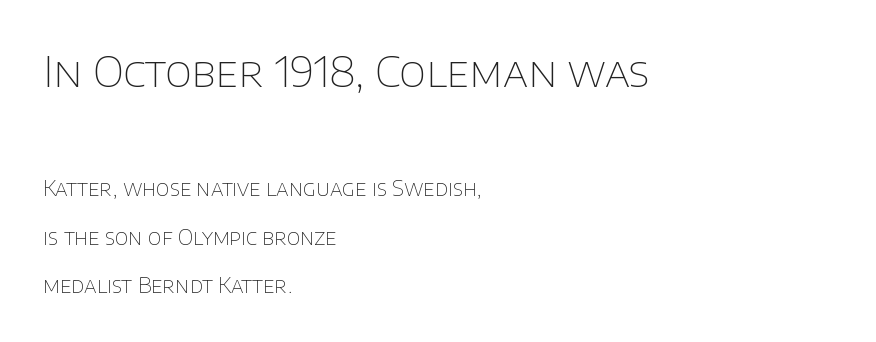
Q: Is the text bold? A: No.
Q: Is the text italic (slanted)? A: No, it is upright.
Q: Is the typeface a serif or a sans-serif typeface? A: Sans-serif.
Q: Is the text underlined? A: No.
Q: How is the paragraph aligned? A: Left-aligned.
Q: Is the spacing between letters normal or unusually wide? A: Normal.
Q: Is the spacing between lines tight, normal or loose? A: Loose.
Q: Which block of text is set in a larger size, the first (top) or the second (bottom)? A: The first (top) one.
Q: Width (condensed, normal, or wide)? A: Normal.
Q: Stroke contrast? A: Low.
Q: x-height? A: Large.
Q: Monospaced? A: No.
